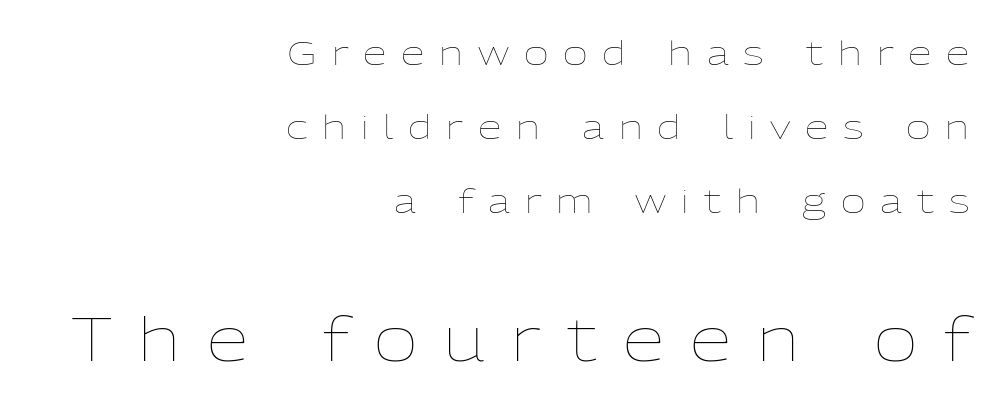
Is the letter spacing exaggerated? Yes — the characters are pushed far apart. Visually the block forms a straight wall on the right and a jagged coastline on the left. The more generous point size was reserved for the lower chunk. Nothing heavy about these letters — not bold at all. The block of text is sparse from top to bottom, with ample space between rows.
